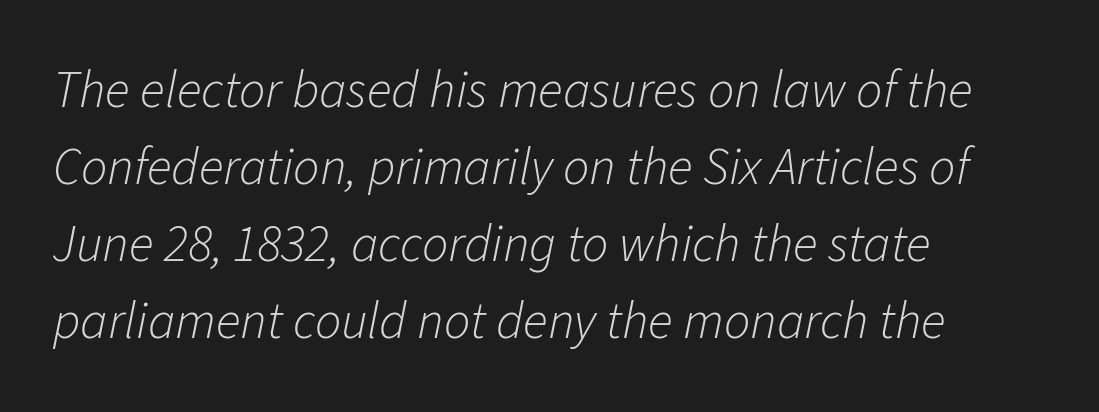
Q: Is the text bold? A: No.
Q: Is the text italic (slanted)? A: Yes, it leans right by about 11 degrees.
Q: Is the text underlined? A: No.
Q: How is the paragraph aligned? A: Left-aligned.
Q: Is the spacing between letters normal or unusually wide? A: Normal.
Q: Is the spacing between lines tight, normal or loose? A: Normal.
Q: Width (condensed, normal, or wide)? A: Normal.
Q: Stroke contrast? A: Low.
Q: x-height? A: Medium.
Q: Monospaced? A: No.
